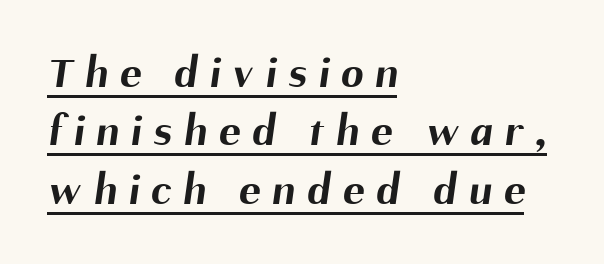
Q: Is the text bold? A: Yes.
Q: Is the typeface a serif or a sans-serif typeface? A: Sans-serif.
Q: Is the text underlined? A: Yes.
Q: How is the paragraph aligned? A: Left-aligned.
Q: Is the spacing between letters normal or unusually wide? A: Unusually wide.
Q: Is the spacing between lines tight, normal or loose? A: Normal.
Q: Width (condensed, normal, or wide)? A: Normal.
Q: Stroke contrast? A: Medium.
Q: x-height? A: Medium.
Q: Monospaced? A: No.
